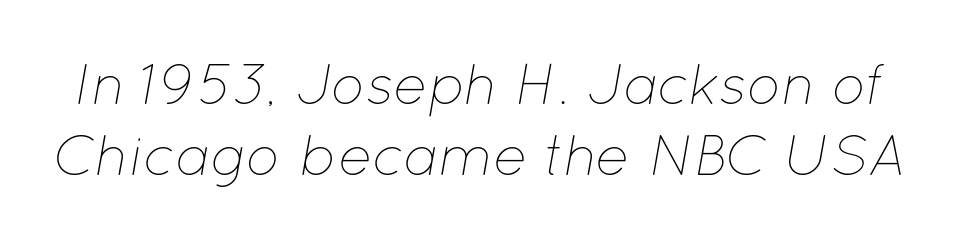
The image shows 57 px thin type, italic (leaning right); set line spacing 1.24x, normal letter spacing, not underlined; low stroke contrast and a medium x-height.
